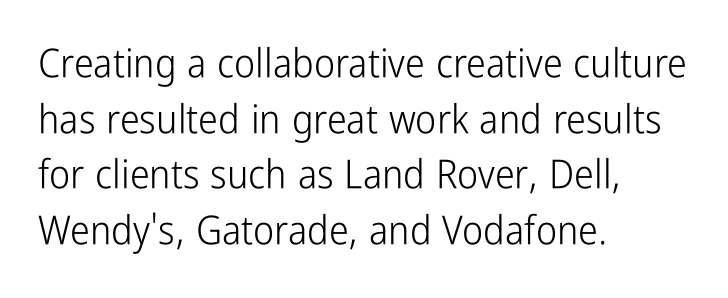
Q: Is the text bold? A: No.
Q: Is the text italic (slanted)? A: No, it is upright.
Q: Is the typeface a serif or a sans-serif typeface? A: Sans-serif.
Q: Is the text underlined? A: No.
Q: How is the paragraph aligned? A: Left-aligned.
Q: Is the spacing between letters normal or unusually wide? A: Normal.
Q: Is the spacing between lines tight, normal or loose? A: Normal.
Q: Width (condensed, normal, or wide)? A: Condensed.
Q: Stroke contrast? A: Low.
Q: x-height? A: Medium.
Q: Monospaced? A: No.
